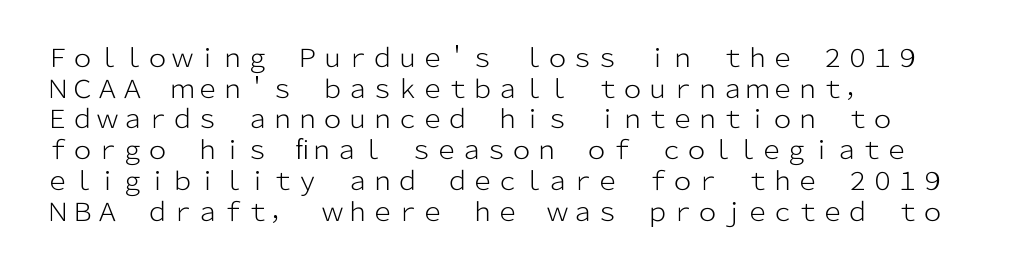
The image shows 25 px text type, upright; set left-aligned, line spacing 1.23x, normal letter spacing, not underlined.
